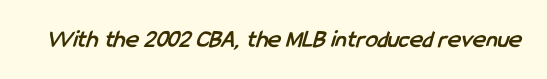
Q: Is the text bold? A: Yes.
Q: Is the text underlined? A: No.
Q: Is the spacing between letters normal or unusually wide? A: Normal.
